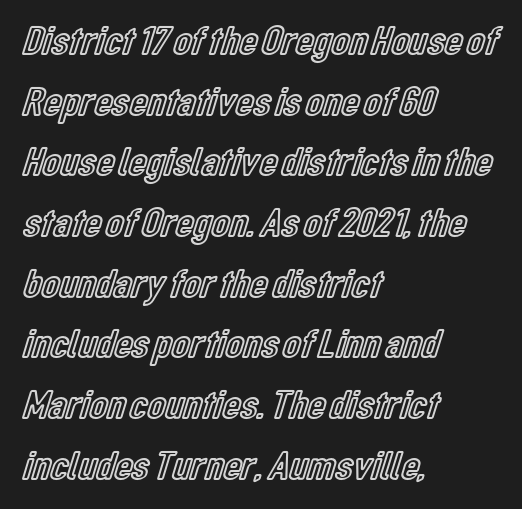
The type is set solid horizontally, with unmodified tracking. A normal amount of white space separates one row of letters from the next. You could not count columns in this text — the font is proportionally spaced. In CSS terms this would be text-align: left.
